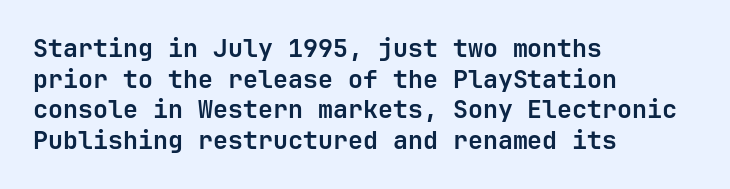
{"italic": "no", "bold": "yes", "underline": "no", "align": "left", "line_spacing_ratio": 1.23, "letter_spacing": "normal", "letter_spacing_em": 0.0, "glyph_px": 25}
